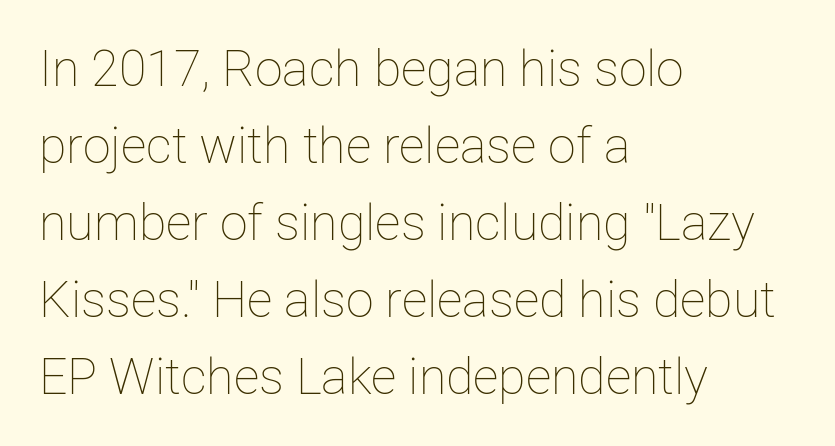
Lines of text with bare space underneath. Every row of glyphs begins at an identical x-position on the left. The face used here is proportionally spaced, like ordinary book or web type. The face used here is rendered with its standard letterfit. Leading: standard. Bold? No — there's no thickening of the strokes.
